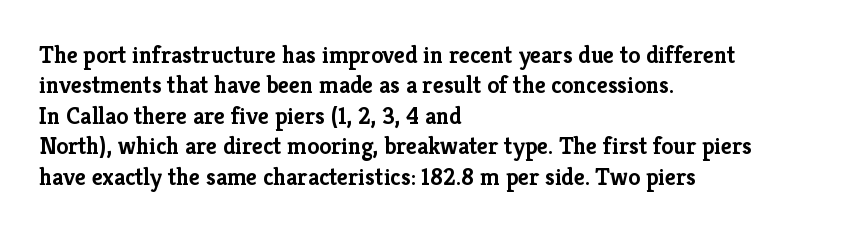
The glyphs are unaccompanied by any horizontal stroke below them. The leading is moderate, giving the passage an even texture. Left-aligned paragraph, ragged on the right. A full-strength bold gives these letters their thick strokes. This sample uses an upright cut, with every glyph sitting square on the baseline.
